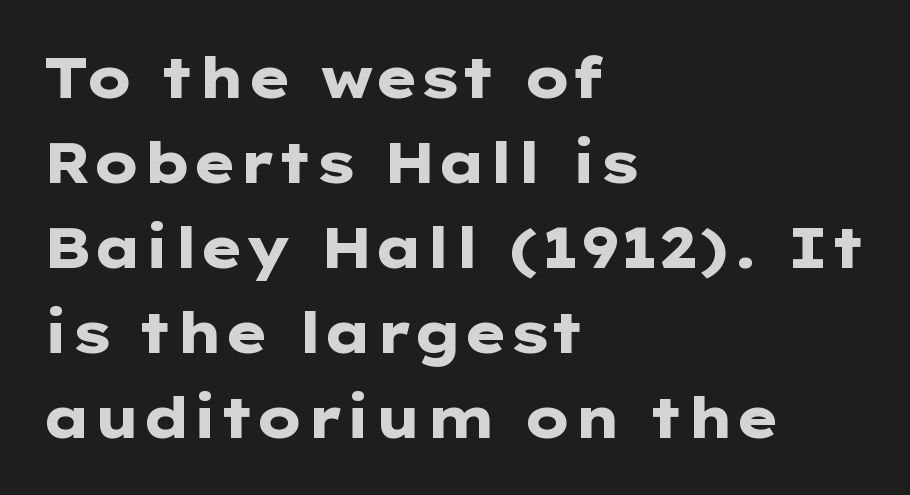
Grotesque or geometric, the face here clearly has no serifs. No italicization has been applied; the sample stays upright. The space between consecutive lines is moderate. Casual observation: everything's shoved over to the left. The typesetting leans heavy: a genuine bold.
